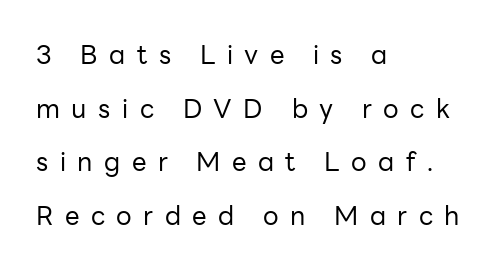
Words float on clear page, feet unadorned. The letters look calm and open, with moderate or lighter stems. When letters stand straight like this, we call the style roman or upright. Baseline-to-baseline distance is far greater than the letter height. In terms of letterspacing, this is a distinctly airy, spread setting.
